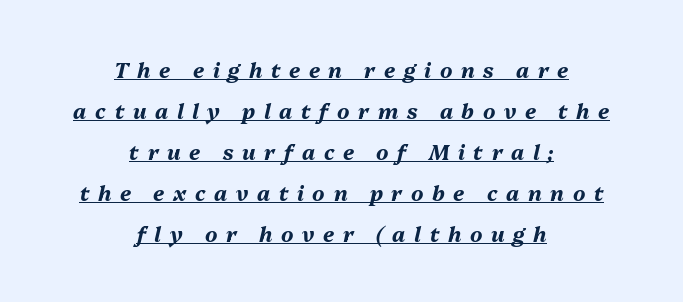
Q: Is the text bold? A: Yes.
Q: Is the text italic (slanted)? A: Yes, it leans right by about 13 degrees.
Q: Is the text underlined? A: Yes.
Q: How is the paragraph aligned? A: Centered.
Q: Is the spacing between letters normal or unusually wide? A: Unusually wide.
Q: Is the spacing between lines tight, normal or loose? A: Loose.
